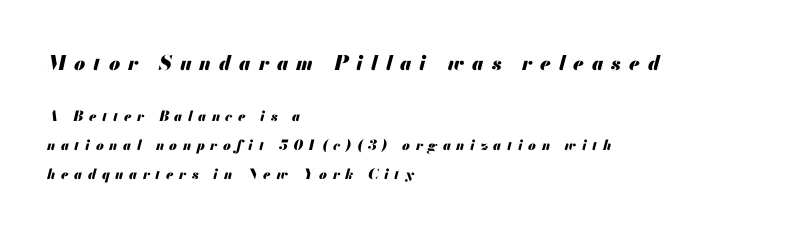
Q: Is the text bold? A: Yes.
Q: Is the text italic (slanted)? A: Yes, it leans right by about 13 degrees.
Q: Is the text underlined? A: No.
Q: How is the paragraph aligned? A: Left-aligned.
Q: Is the spacing between letters normal or unusually wide? A: Unusually wide.
Q: Is the spacing between lines tight, normal or loose? A: Loose.
Q: Which block of text is set in a larger size, the first (top) or the second (bottom)? A: The first (top) one.
